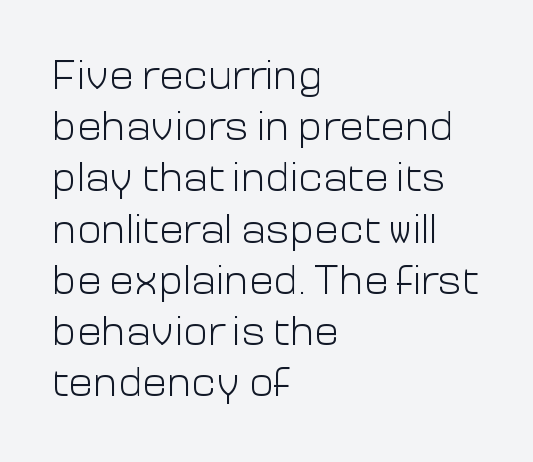
The image shows 41 px light sans-serif type, upright; set left-aligned, normal line spacing (1.25x), normal letter spacing, not underlined; low stroke contrast and a medium x-height.
